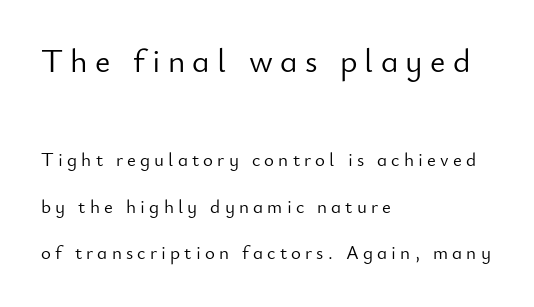
{"serif": "no", "italic": "no", "bold": "no", "weight": "light", "width": "normal", "stroke_contrast": "low", "x_height": "small", "monospaced": "no", "underline": "no", "align": "left", "line_spacing": "loose", "line_spacing_ratio": 2.45, "letter_spacing": "wide", "letter_spacing_em": 0.22, "larger_block": "first", "size_ratio": 1.74, "glyph_px": 33}
